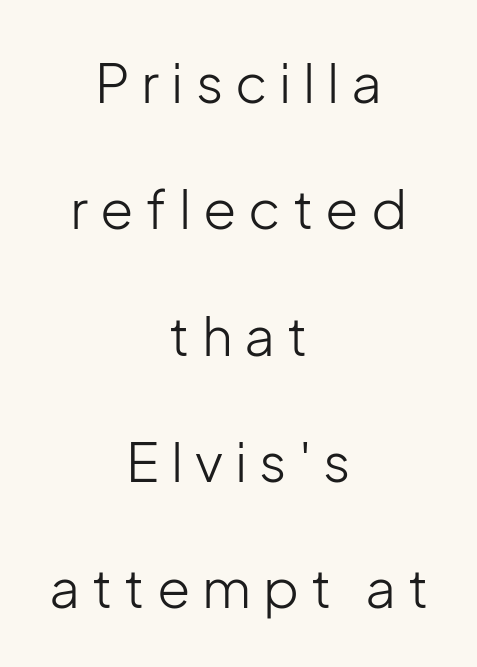
Glance below the letters and you will spot only blank space. The specimen reads as upright at a glance. Rows of type keep a wide berth in the vertical direction. Grotesque or geometric, the face here clearly has no serifs. The typesetting does not lean heavy: it is not bold. If you folded the block vertically in half, each line would mirror itself in length.
